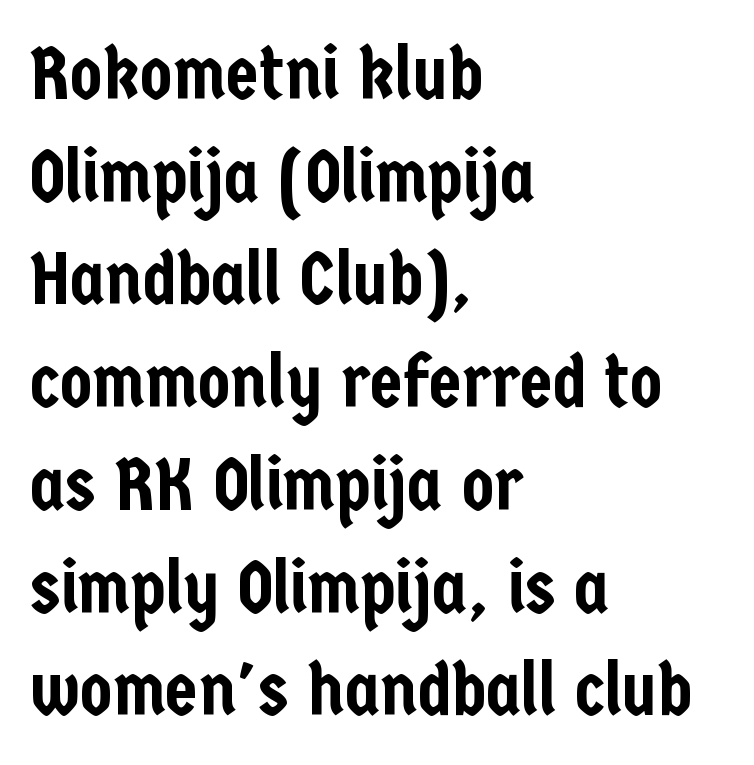
{"serif": "no", "italic": "no", "width": "condensed", "stroke_contrast": "low", "x_height": "medium", "monospaced": "no", "underline": "no", "align": "left", "line_spacing": "normal", "line_spacing_ratio": 1.37, "letter_spacing": "normal", "letter_spacing_em": 0.0, "glyph_px": 75}
